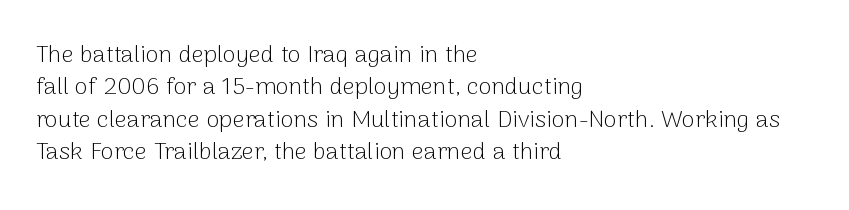
Q: Is the text bold? A: No.
Q: Is the text italic (slanted)? A: No, it is upright.
Q: Is the text underlined? A: No.
Q: How is the paragraph aligned? A: Left-aligned.
Q: Is the spacing between letters normal or unusually wide? A: Normal.
Q: Is the spacing between lines tight, normal or loose? A: Normal.
